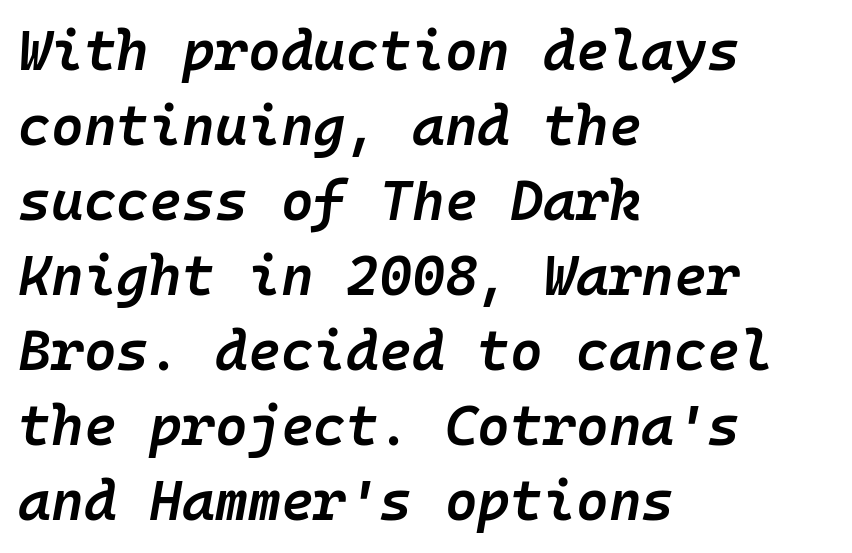
The image shows 56 px semibold type, italic (leaning right), monospaced; set left-aligned, normal line spacing (1.34x), normal letter spacing, not underlined; low stroke contrast and a medium x-height.
